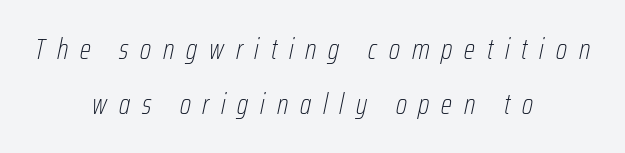
The image shows 29 px thin, condensed type, italic (leaning right); set centered, line spacing 1.89x, unusually wide letter spacing (+0.41 em), not underlined; low stroke contrast and a medium x-height.
